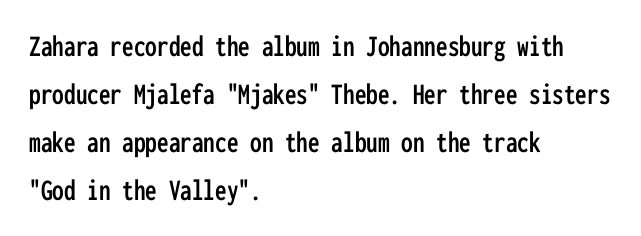
Q: Is the text italic (slanted)? A: No, it is upright.
Q: Is the typeface a serif or a sans-serif typeface? A: Sans-serif.
Q: Is the text underlined? A: No.
Q: How is the paragraph aligned? A: Left-aligned.
Q: Is the spacing between letters normal or unusually wide? A: Normal.
Q: Is the spacing between lines tight, normal or loose? A: Normal.
Q: Width (condensed, normal, or wide)? A: Condensed.
Q: Stroke contrast? A: Low.
Q: x-height? A: Medium.
Q: Monospaced? A: Yes.
